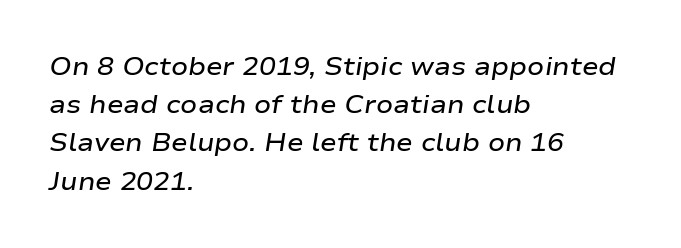
What weight is shown? A semibold, between regular and bold. The gap between lines stays unmarked. Reading down the column, the eye jumps a familiar distance to each next line. The letters sit at their default tracking, neither squeezed nor spread. Each line starts at the same left margin while the right side varies.
